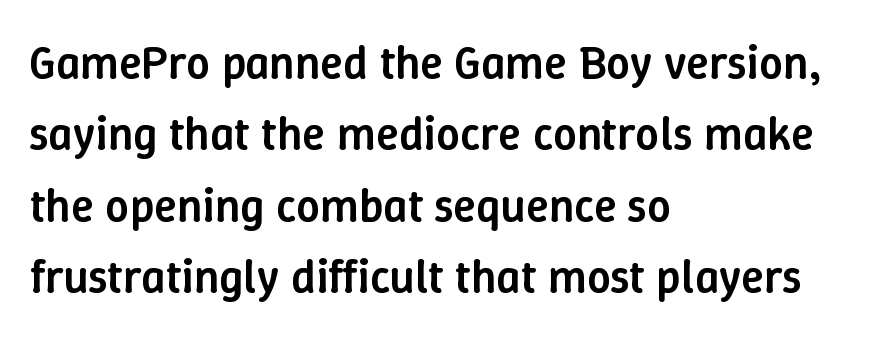
{"italic": "no", "bold": "semi", "weight": "semibold", "width": "normal", "stroke_contrast": "low", "x_height": "medium", "monospaced": "no", "underline": "no", "align": "left", "line_spacing": "normal", "line_spacing_ratio": 1.52, "letter_spacing": "normal", "letter_spacing_em": 0.0, "glyph_px": 47}
